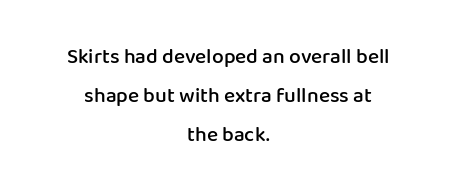
Q: Is the text bold? A: Semi-bold.
Q: Is the text italic (slanted)? A: No, it is upright.
Q: Is the text underlined? A: No.
Q: How is the paragraph aligned? A: Centered.
Q: Is the spacing between letters normal or unusually wide? A: Normal.
